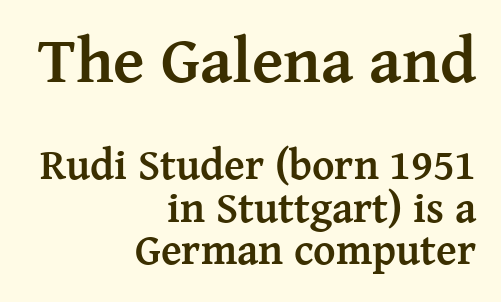
Q: Is the text bold? A: Yes.
Q: Is the text italic (slanted)? A: No, it is upright.
Q: Is the typeface a serif or a sans-serif typeface? A: Serif.
Q: Is the text underlined? A: No.
Q: How is the paragraph aligned? A: Right-aligned.
Q: Is the spacing between letters normal or unusually wide? A: Normal.
Q: Is the spacing between lines tight, normal or loose? A: Tight.
Q: Which block of text is set in a larger size, the first (top) or the second (bottom)? A: The first (top) one.
Q: Width (condensed, normal, or wide)? A: Normal.
Q: Stroke contrast? A: Medium.
Q: x-height? A: Medium.
Q: Monospaced? A: No.
